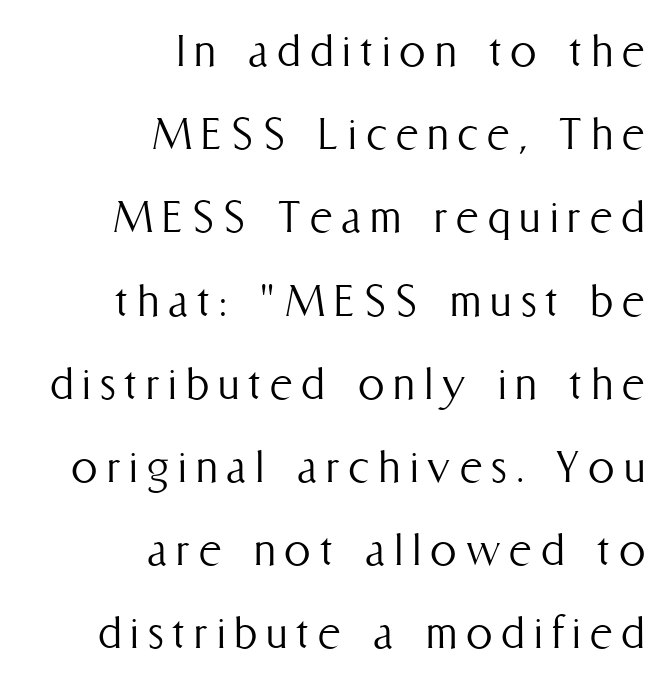
The image shows 53 px light, condensed type, upright; set right-aligned, normal line spacing (1.57x), not underlined; medium stroke contrast and a medium x-height.
